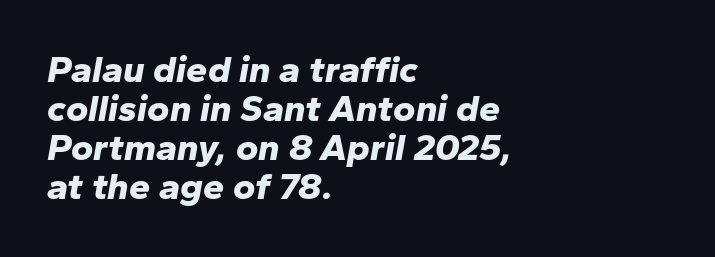
These lines stack with their left ends in a neat column. Descenders hang freely into open space. Nothing unusual about the tracking: characters are spaced as the font intends. You'd pick this weight for a headline — it's a proper bold.
